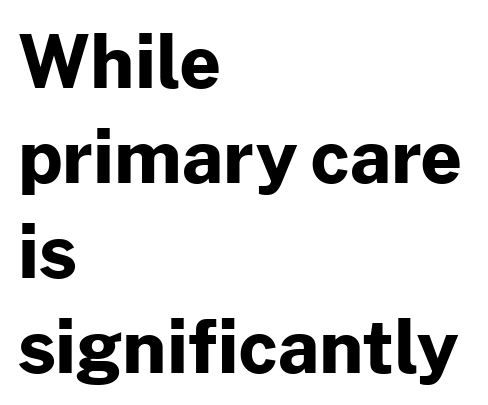
Q: Is the text bold? A: Yes.
Q: Is the text italic (slanted)? A: No, it is upright.
Q: Is the typeface a serif or a sans-serif typeface? A: Sans-serif.
Q: Is the text underlined? A: No.
Q: How is the paragraph aligned? A: Left-aligned.
Q: Is the spacing between letters normal or unusually wide? A: Normal.
Q: Is the spacing between lines tight, normal or loose? A: Normal.
Q: Width (condensed, normal, or wide)? A: Normal.
Q: Stroke contrast? A: Low.
Q: x-height? A: Medium.
Q: Monospaced? A: No.
